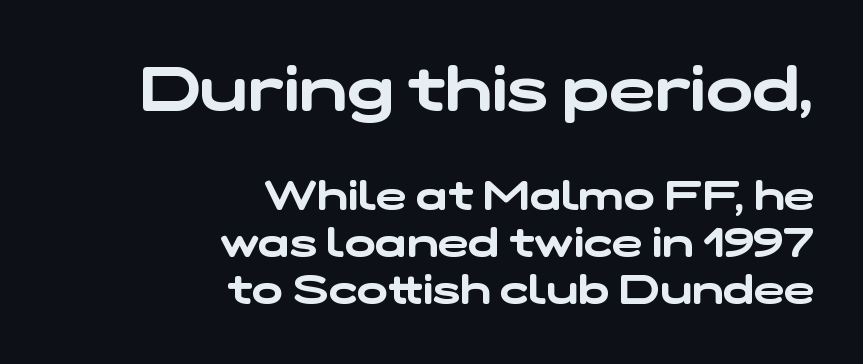
{"serif": "no", "width": "wide", "stroke_contrast": "low", "x_height": "medium", "monospaced": "no", "underline": "no", "align": "right", "line_spacing": "tight", "line_spacing_ratio": 1.15, "letter_spacing": "normal", "letter_spacing_em": 0.0, "larger_block": "first", "size_ratio": 1.51, "glyph_px": 62}
